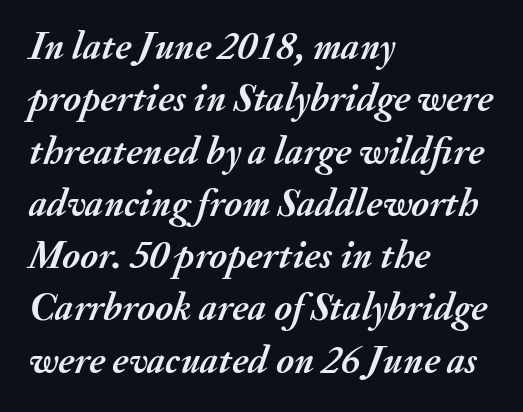
If you drew a line through each stem, it would be angled. You could not count columns in this text — the font is proportionally spaced. Set as a true bold cut, around the 700 mark. These lines keep a tight, regular rhythm from letter to letter.
